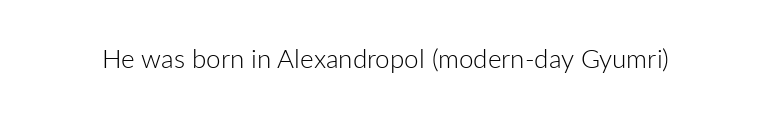
{"italic": "no", "bold": "no", "underline": "no", "letter_spacing": "normal", "letter_spacing_em": 0.0, "glyph_px": 26}
